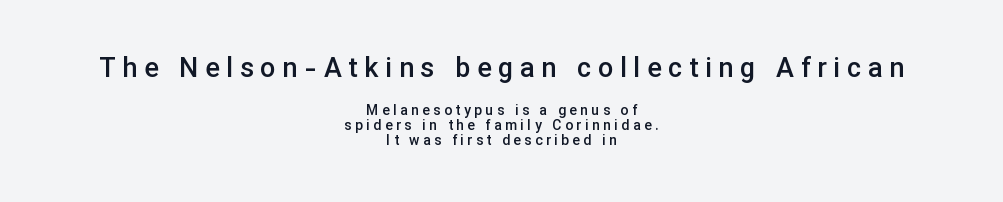
{"italic": "no", "bold": "semi", "underline": "no", "align": "center", "line_spacing": "tight", "line_spacing_ratio": 1.08, "letter_spacing": "wide", "letter_spacing_em": 0.25, "larger_block": "first", "size_ratio": 1.93, "glyph_px": 27}
